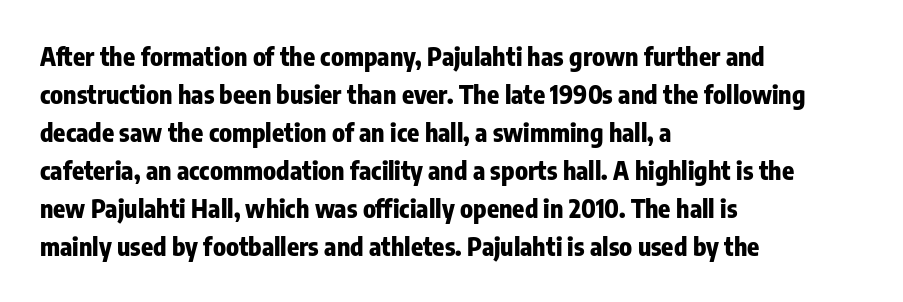
{"italic": "no", "bold": "yes", "underline": "no", "align": "left", "line_spacing": "normal", "line_spacing_ratio": 1.52, "letter_spacing": "normal", "letter_spacing_em": 0.0, "glyph_px": 25}
